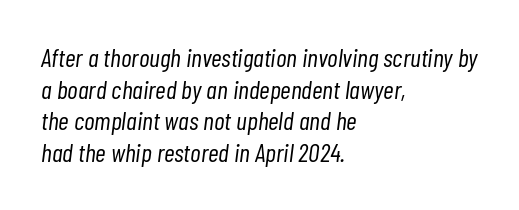
{"italic": "yes", "lean": "right", "slant_degrees": 7, "bold": "no", "underline": "no", "align": "left", "line_spacing_ratio": 1.22, "letter_spacing": "normal", "letter_spacing_em": 0.0, "glyph_px": 26}
